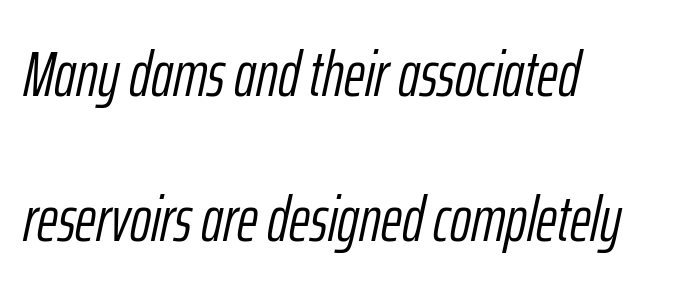
The image shows 64 px light, condensed type, italic (leaning right); set left-aligned, loose line spacing (2.26x), normal letter spacing, not underlined; low stroke contrast and a medium x-height.
